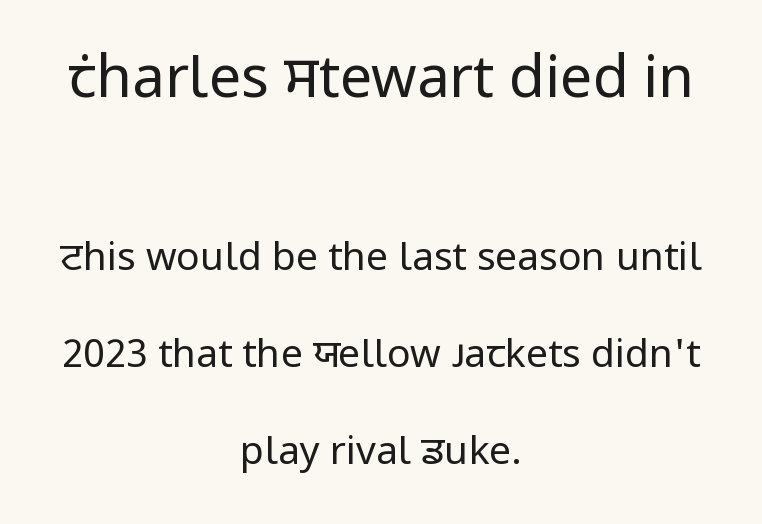
Anything drawn beneath the words? Only blank space. Ink coverage per letter is moderate at most. Note the varied advance widths — an 'i' is clearly narrower than an 'm'. Vertical spacing — loose. The earlier block is typeset at a bigger size than the later block. Posture: upright roman.
